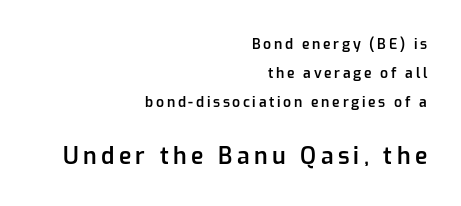
{"italic": "no", "bold": "semi", "underline": "no", "align": "right", "line_spacing": "loose", "line_spacing_ratio": 2.08, "larger_block": "second", "size_ratio": 1.64, "glyph_px": 23}
